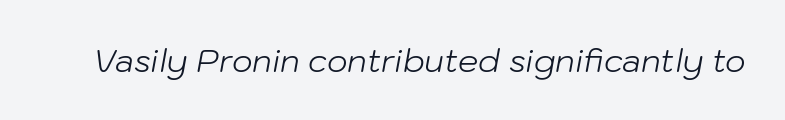
{"italic": "yes", "lean": "right", "slant_degrees": 10, "bold": "no", "weight": "light", "width": "normal", "stroke_contrast": "low", "x_height": "medium", "monospaced": "no", "underline": "no", "letter_spacing": "normal", "letter_spacing_em": 0.0, "glyph_px": 32}
